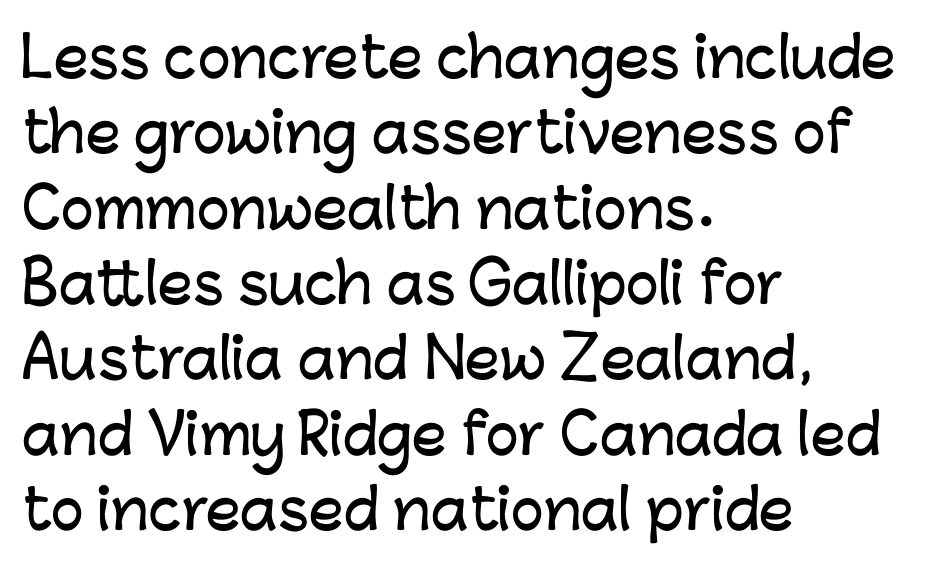
The image shows 55 px sans-serif type, upright; set left-aligned, normal line spacing (1.37x), normal letter spacing, not underlined; low stroke contrast and a medium x-height.
